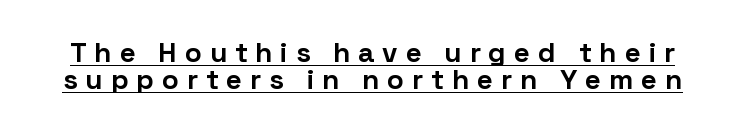
Grotesque or geometric, the face here clearly has no serifs. The font's upright variant was chosen for this text. This is heavy type, rendered in bold. Glyph-to-glyph distance is far greater than everyday printed text. The letters advance in unequal steps, a hallmark of proportional type.
